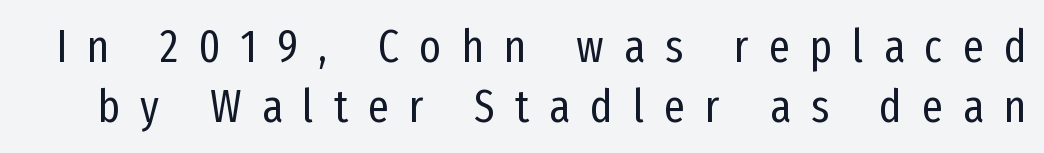
Every stem runs plumb, perpendicular to the baseline. The letters carry no serifs — their stems end cleanly without finishing strokes. Underline: absent. Weight: regular or lighter.
